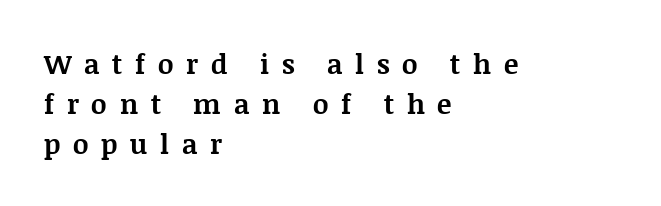
The image shows 27 px bold type, upright; set left-aligned, normal line spacing (1.48x), unusually wide letter spacing (+0.47 em), not underlined.
